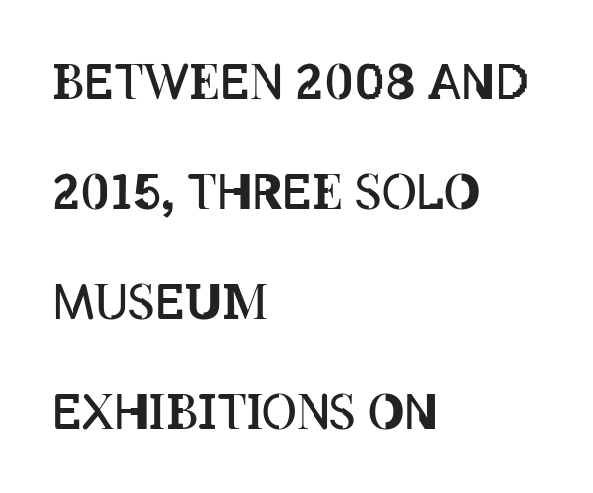
{"italic": "no", "bold": "no", "weight": "regular", "width": "condensed", "stroke_contrast": "low", "x_height": "large", "monospaced": "no", "underline": "no", "align": "left", "line_spacing": "loose", "line_spacing_ratio": 2.29, "letter_spacing": "normal", "letter_spacing_em": 0.0, "glyph_px": 48}
